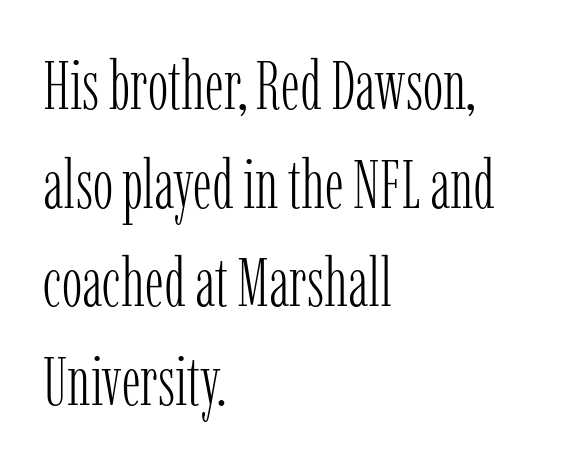
The image shows 69 px light, condensed serif type, upright; set left-aligned, normal line spacing (1.43x), normal letter spacing, not underlined; low stroke contrast and a medium x-height.
